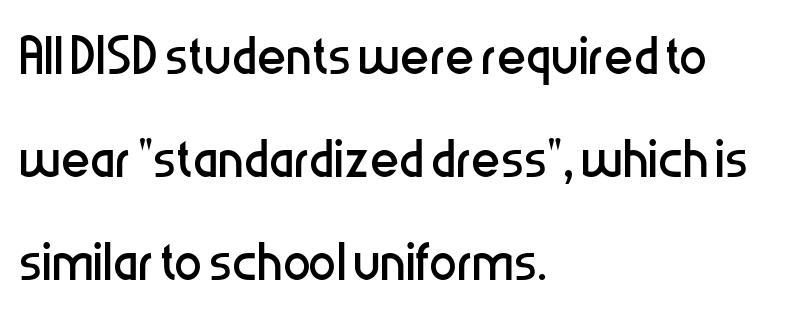
{"serif": "no", "italic": "no", "bold": "no", "weight": "regular", "width": "condensed", "stroke_contrast": "low", "x_height": "medium", "monospaced": "no", "underline": "no", "align": "left", "line_spacing": "normal", "line_spacing_ratio": 1.47, "letter_spacing": "normal", "letter_spacing_em": 0.0, "glyph_px": 70}
